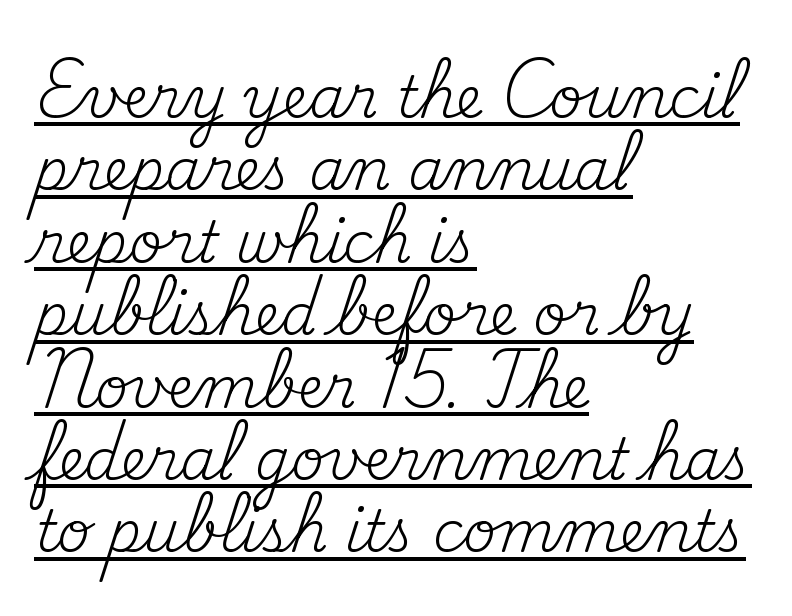
{"serif": "yes", "bold": "no", "weight": "regular", "width": "normal", "stroke_contrast": "medium", "x_height": "small", "monospaced": "no", "underline": "yes", "align": "left", "line_spacing": "normal", "line_spacing_ratio": 1.27, "letter_spacing": "normal", "letter_spacing_em": 0.0, "glyph_px": 57}
